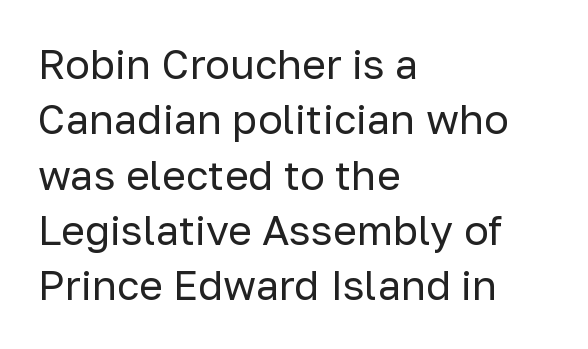
The image shows 41 px regular-weight sans-serif type, upright; set left-aligned, normal line spacing (1.35x), normal letter spacing, not underlined; low stroke contrast and a medium x-height.
